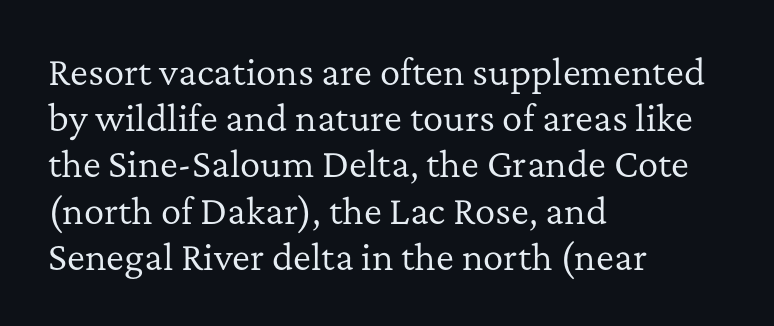
Q: Is the text bold? A: No.
Q: Is the text italic (slanted)? A: No, it is upright.
Q: Is the typeface a serif or a sans-serif typeface? A: Serif.
Q: Is the text underlined? A: No.
Q: How is the paragraph aligned? A: Left-aligned.
Q: Is the spacing between letters normal or unusually wide? A: Normal.
Q: Is the spacing between lines tight, normal or loose? A: Normal.
Q: Width (condensed, normal, or wide)? A: Normal.
Q: Stroke contrast? A: Low.
Q: x-height? A: Medium.
Q: Monospaced? A: No.
